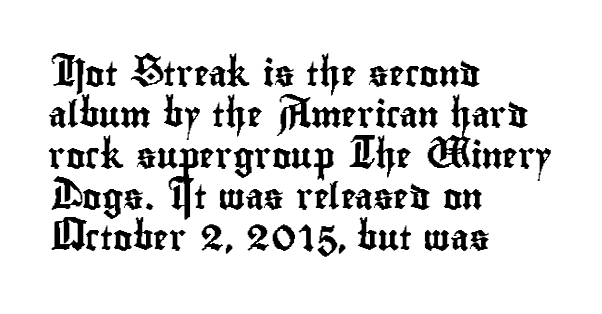
Q: Is the text italic (slanted)? A: No, it is upright.
Q: Is the text underlined? A: No.
Q: How is the paragraph aligned? A: Left-aligned.
Q: Is the spacing between letters normal or unusually wide? A: Normal.
Q: Is the spacing between lines tight, normal or loose? A: Normal.
